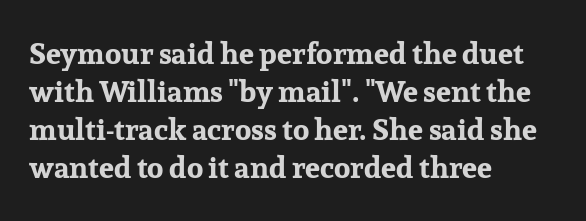
The image shows 30 px bold serif type, upright; set left-aligned, normal line spacing (1.27x), normal letter spacing, not underlined; low stroke contrast and a medium x-height.
